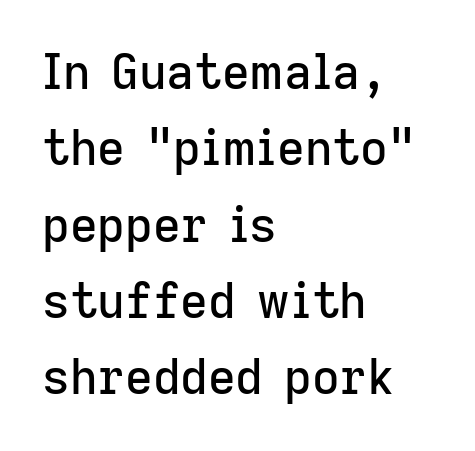
Each letter keeps its own natural width here, so spacing adapts to shape. Visually the block forms a straight wall on the left and a jagged coastline on the right. Examine the stroke ends and you'll find no serifs. Notice how the stems are strictly vertical — no italics here.
